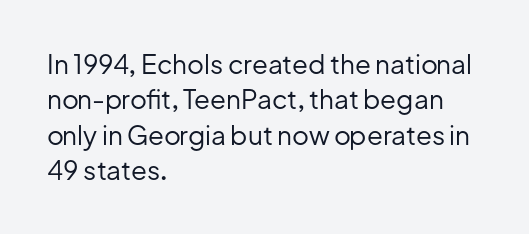
The image shows 26 px text type, upright; set left-aligned, normal line spacing (1.36x), normal letter spacing, not underlined.
